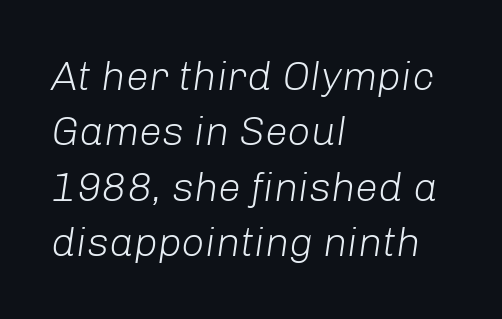
Q: Is the text bold? A: No.
Q: Is the text italic (slanted)? A: Yes, it leans right by about 8 degrees.
Q: Is the text underlined? A: No.
Q: How is the paragraph aligned? A: Left-aligned.
Q: Is the spacing between letters normal or unusually wide? A: Normal.
Q: Is the spacing between lines tight, normal or loose? A: Normal.
Q: Width (condensed, normal, or wide)? A: Normal.
Q: Stroke contrast? A: Low.
Q: x-height? A: Medium.
Q: Monospaced? A: No.
